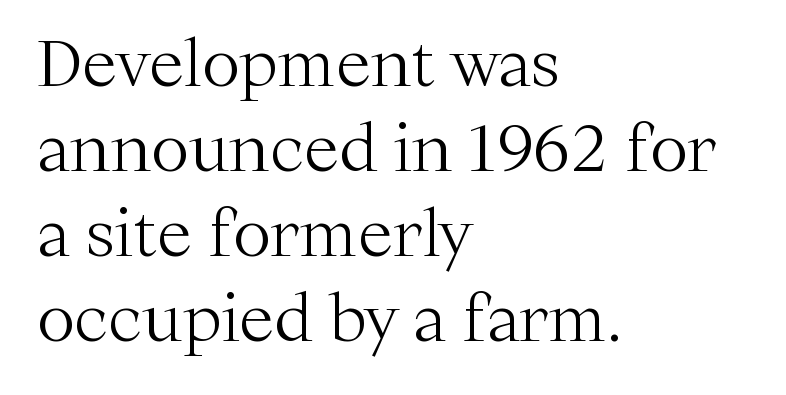
The image shows 64 px light serif type, upright; set left-aligned, normal line spacing (1.33x), normal letter spacing, not underlined; medium stroke contrast and a medium x-height.
